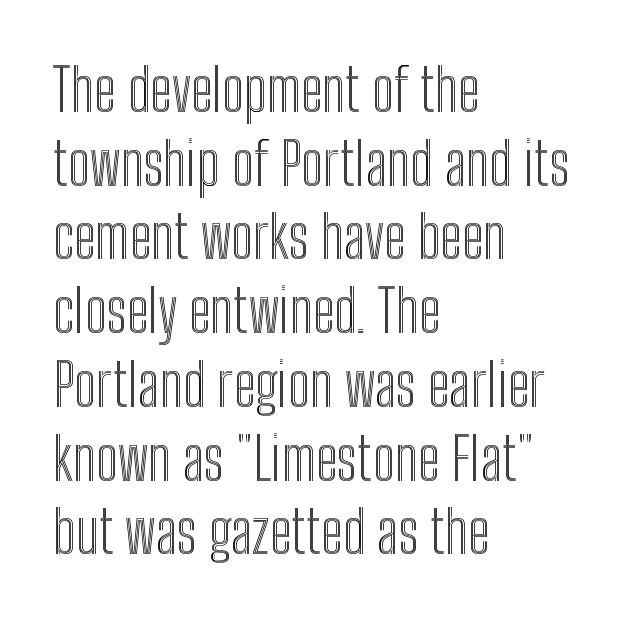
The image shows 59 px condensed type, upright; set left-aligned, normal line spacing (1.25x), normal letter spacing, not underlined; a medium x-height.
